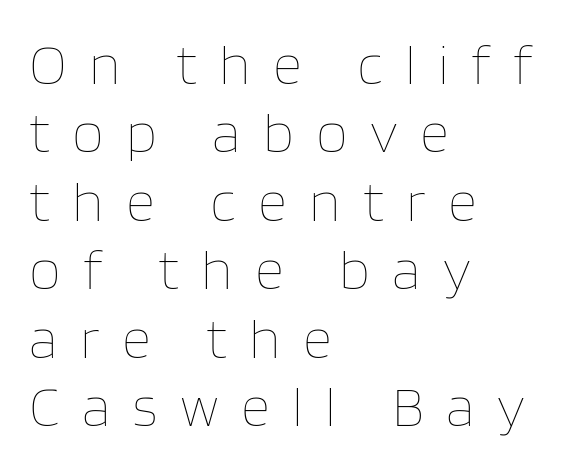
Q: Is the text bold? A: No.
Q: Is the text italic (slanted)? A: No, it is upright.
Q: Is the text underlined? A: No.
Q: How is the paragraph aligned? A: Left-aligned.
Q: Is the spacing between letters normal or unusually wide? A: Unusually wide.
Q: Width (condensed, normal, or wide)? A: Normal.
Q: Stroke contrast? A: Low.
Q: x-height? A: Large.
Q: Monospaced? A: No.
